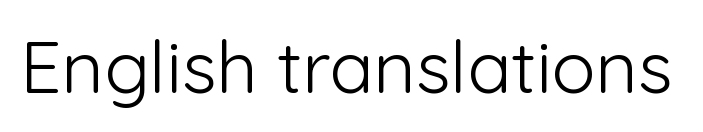
{"serif": "no", "italic": "no", "bold": "no", "weight": "light", "width": "normal", "stroke_contrast": "low", "x_height": "medium", "monospaced": "no", "underline": "no", "letter_spacing": "normal", "letter_spacing_em": 0.0, "glyph_px": 73}
